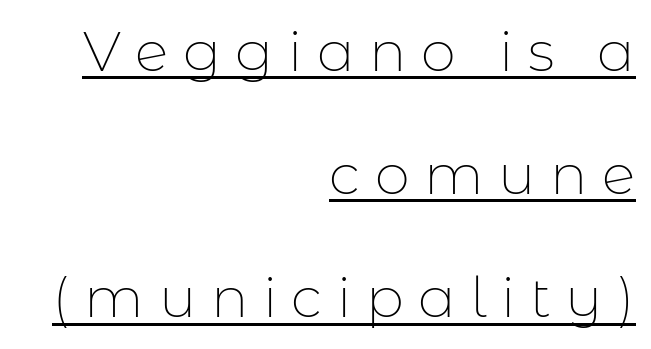
Is there an underline? Yes — a line sits under the letters. The leading is generous, giving the passage an open texture. Where is the straight margin? On the right. No heavy texture on the line: the type isn't bold.
